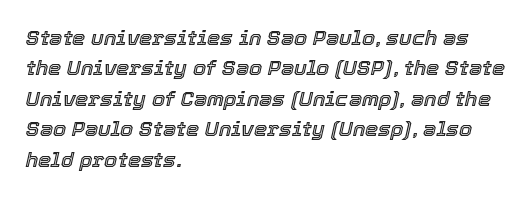
Q: Is the text italic (slanted)? A: Yes, it leans right by about 12 degrees.
Q: Is the text underlined? A: No.
Q: How is the paragraph aligned? A: Left-aligned.
Q: Is the spacing between letters normal or unusually wide? A: Normal.
Q: Is the spacing between lines tight, normal or loose? A: Normal.
